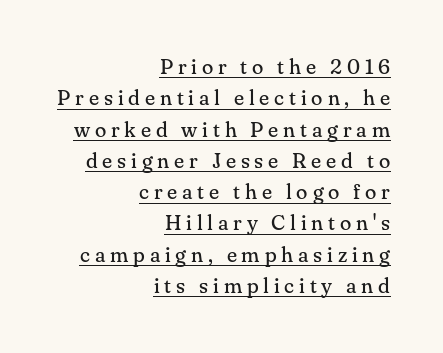
The image shows 21 px text type, upright; set right-aligned, normal line spacing (1.49x), unusually wide letter spacing (+0.23 em), underlined.
